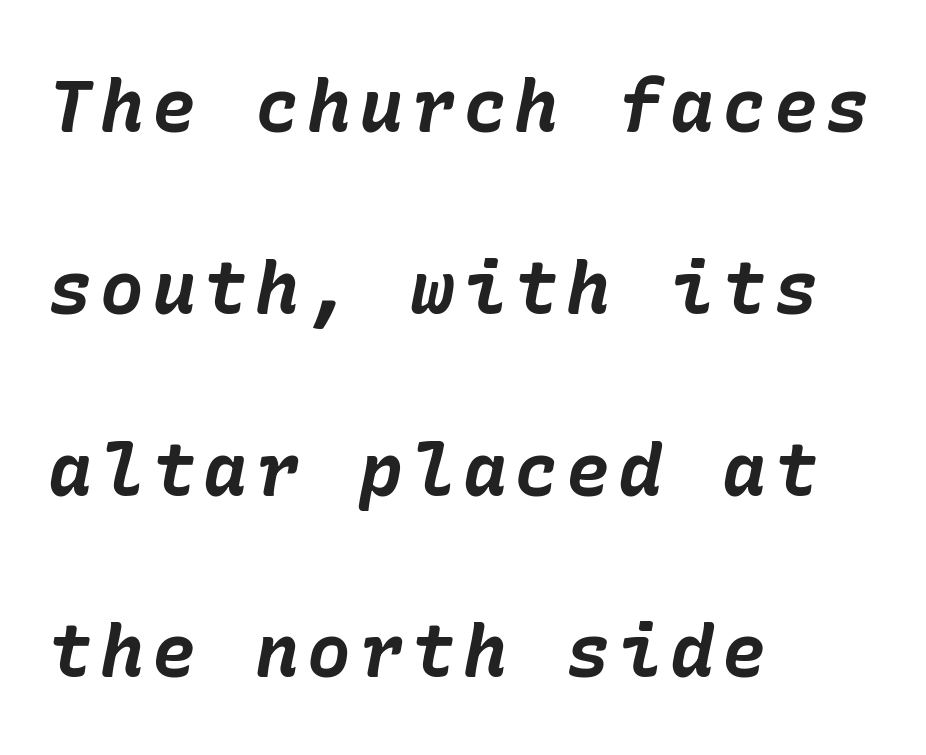
{"italic": "yes", "lean": "right", "slant_degrees": 10, "bold": "yes", "weight": "bold", "width": "normal", "stroke_contrast": "low", "x_height": "medium", "underline": "no", "align": "left", "line_spacing": "loose", "line_spacing_ratio": 2.49, "glyph_px": 73}
